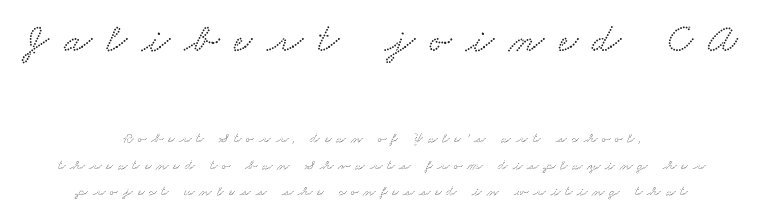
The image shows 41 px wide serif type; set centered, line spacing 1.87x, unusually wide letter spacing (+0.36 em), not underlined; the first (top) block is 2.93x larger; low stroke contrast and a small x-height.
